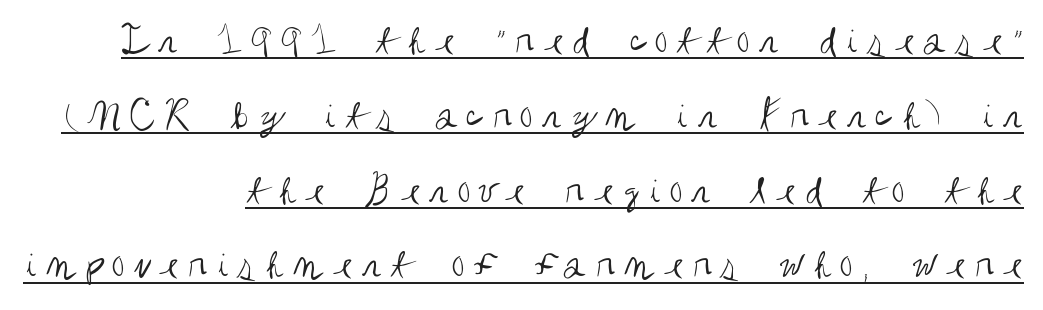
Q: Is the text bold? A: No.
Q: Is the typeface a serif or a sans-serif typeface? A: Sans-serif.
Q: Is the text underlined? A: Yes.
Q: How is the paragraph aligned? A: Right-aligned.
Q: Is the spacing between lines tight, normal or loose? A: Normal.
Q: Width (condensed, normal, or wide)? A: Condensed.
Q: Stroke contrast? A: Medium.
Q: x-height? A: Large.
Q: Monospaced? A: No.
